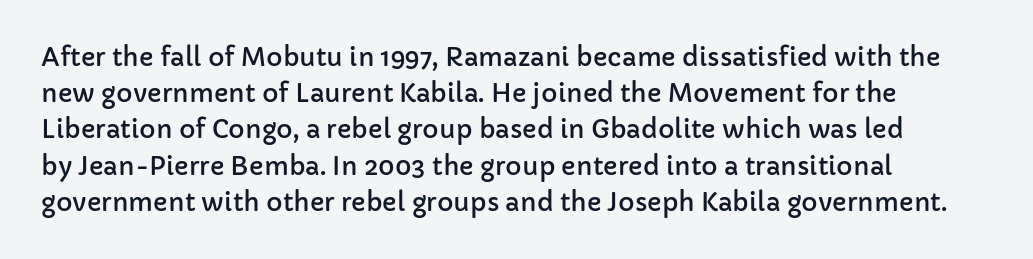
Q: Is the text italic (slanted)? A: No, it is upright.
Q: Is the text underlined? A: No.
Q: How is the paragraph aligned? A: Left-aligned.
Q: Is the spacing between letters normal or unusually wide? A: Normal.
Q: Is the spacing between lines tight, normal or loose? A: Normal.
